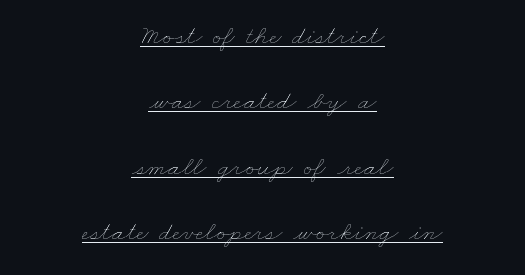
The image shows 27 px text type; set centered, loose line spacing (2.42x), normal letter spacing, underlined.
